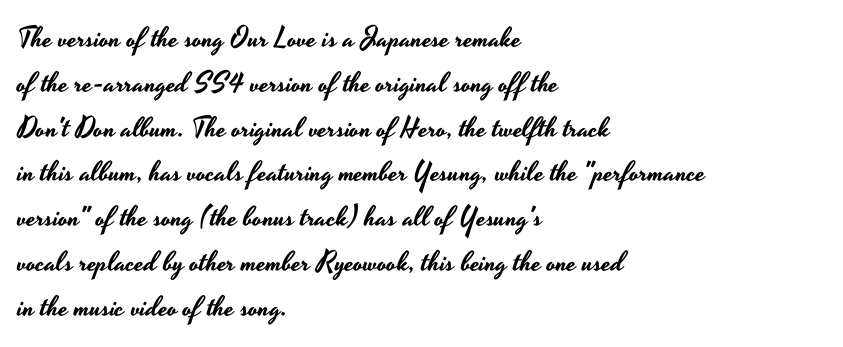
{"serif": "no", "width": "wide", "stroke_contrast": "low", "x_height": "small", "monospaced": "no", "underline": "no", "align": "left", "line_spacing": "normal", "line_spacing_ratio": 1.6, "letter_spacing": "normal", "letter_spacing_em": 0.0, "glyph_px": 28}
